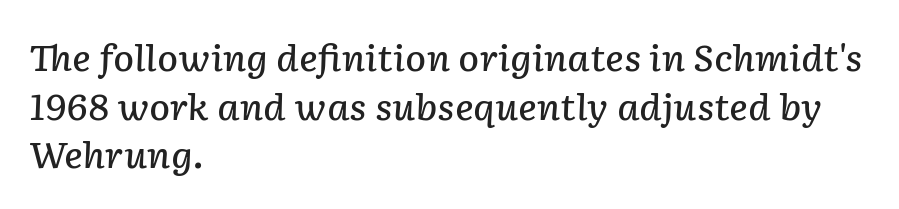
Q: Is the text bold? A: Semi-bold.
Q: Is the text italic (slanted)? A: Yes, it leans right by about 2 degrees.
Q: Is the text underlined? A: No.
Q: How is the paragraph aligned? A: Left-aligned.
Q: Is the spacing between letters normal or unusually wide? A: Normal.
Q: Is the spacing between lines tight, normal or loose? A: Normal.
Q: Width (condensed, normal, or wide)? A: Normal.
Q: Stroke contrast? A: Low.
Q: x-height? A: Medium.
Q: Monospaced? A: No.
